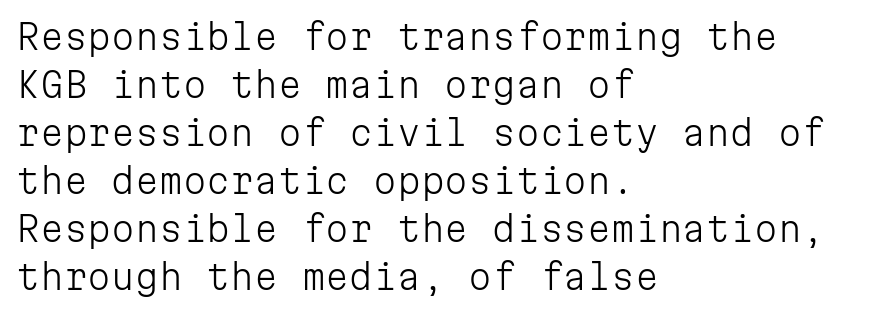
Nothing sits at the stroke ends, so this counts as sans-serif. The words here are not underlined. This sample has the even, mechanical cadence of fixed-width lettering. Every row of glyphs begins at an identical x-position on the left. Between one letter and the next there's only the usual sliver of space.
